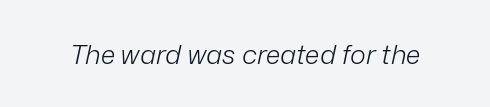
{"italic": "yes", "lean": "right", "slant_degrees": 12, "bold": "no", "underline": "no", "letter_spacing": "normal", "letter_spacing_em": 0.0, "glyph_px": 27}
